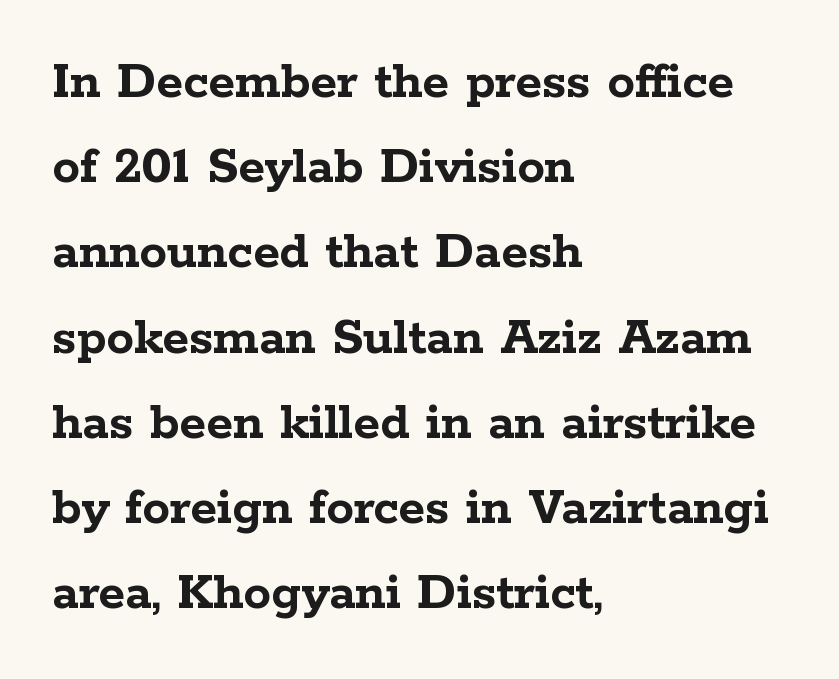
The image shows 55 px semibold, wide serif type, upright; set left-aligned, normal line spacing (1.55x), normal letter spacing, not underlined; low stroke contrast and a medium x-height.
